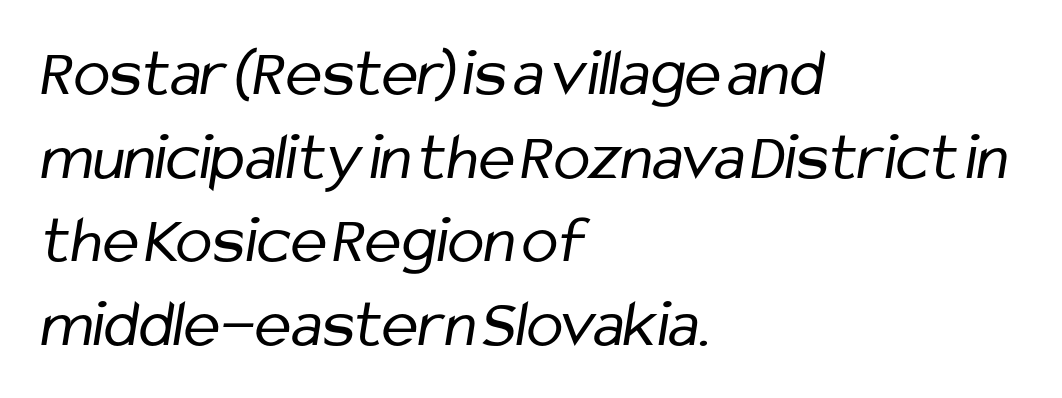
Here the designer chose a conventional face with non-uniform glyph widths. What stands out about the letter spacing? Nothing — it is the standard amount. These glyphs show unthickened strokes, regular width or finer. Visually the block forms a straight wall on the left and a jagged coastline on the right.
